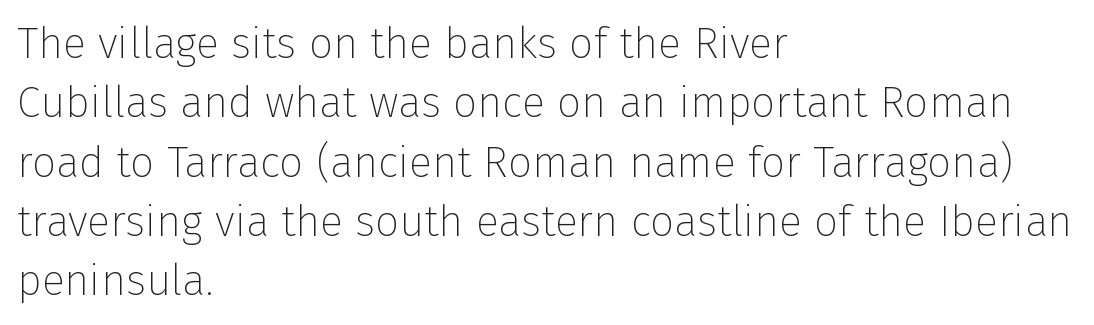
Q: Is the text bold? A: No.
Q: Is the text italic (slanted)? A: No, it is upright.
Q: Is the typeface a serif or a sans-serif typeface? A: Sans-serif.
Q: Is the text underlined? A: No.
Q: How is the paragraph aligned? A: Left-aligned.
Q: Is the spacing between letters normal or unusually wide? A: Normal.
Q: Is the spacing between lines tight, normal or loose? A: Normal.
Q: Width (condensed, normal, or wide)? A: Normal.
Q: Stroke contrast? A: Low.
Q: x-height? A: Medium.
Q: Monospaced? A: No.
